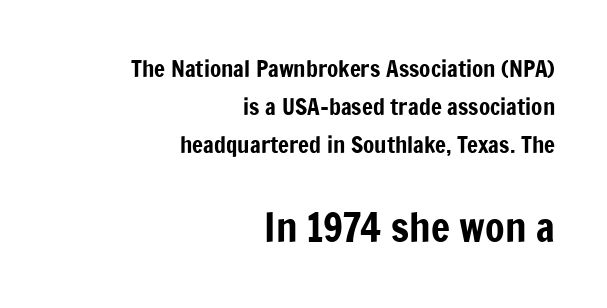
{"serif": "no", "italic": "no", "width": "condensed", "stroke_contrast": "low", "x_height": "medium", "monospaced": "no", "underline": "no", "align": "right", "line_spacing": "normal", "line_spacing_ratio": 1.66, "letter_spacing": "normal", "letter_spacing_em": 0.0, "larger_block": "second", "size_ratio": 1.74, "glyph_px": 40}
